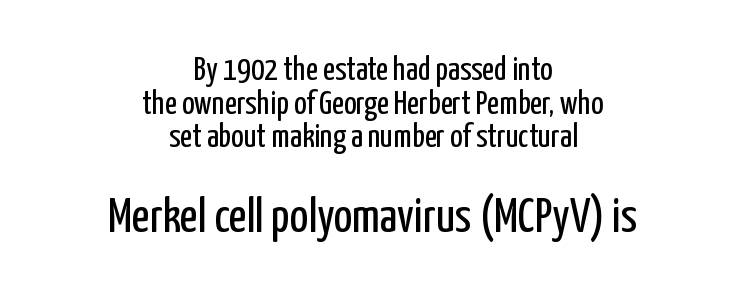
{"serif": "no", "italic": "no", "bold": "no", "weight": "regular", "width": "condensed", "stroke_contrast": "low", "x_height": "medium", "monospaced": "no", "underline": "no", "align": "center", "line_spacing": "tight", "line_spacing_ratio": 1.02, "letter_spacing": "normal", "letter_spacing_em": 0.0, "larger_block": "second", "size_ratio": 1.48, "glyph_px": 49}
